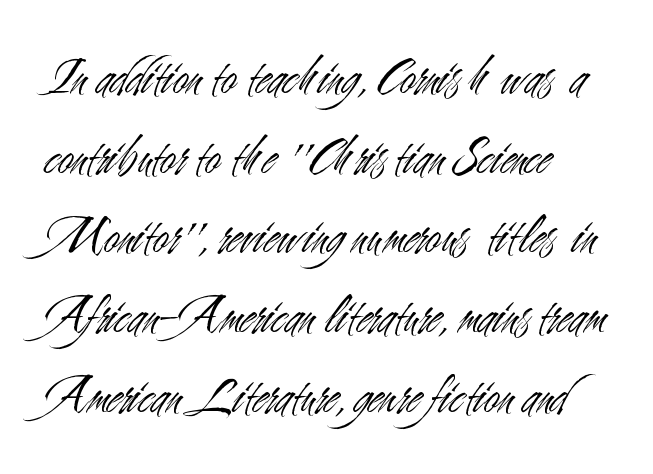
The image shows 55 px light, condensed sans-serif type; set left-aligned, normal line spacing (1.45x), normal letter spacing, not underlined; medium stroke contrast and a small x-height.
